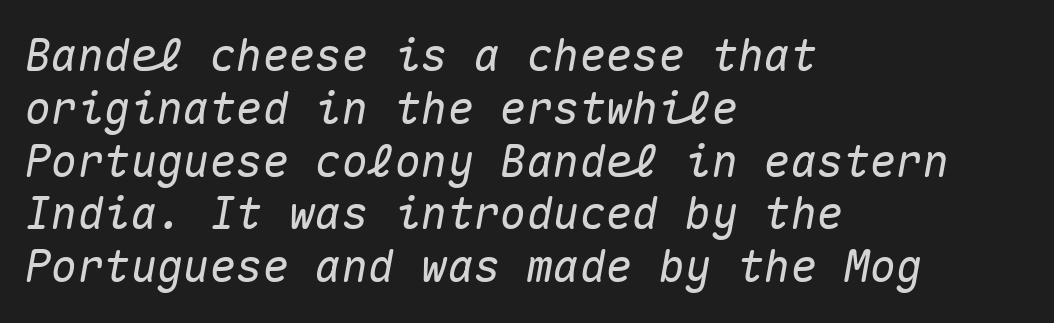
{"italic": "yes", "lean": "right", "slant_degrees": 10, "width": "normal", "stroke_contrast": "medium", "x_height": "medium", "monospaced": "yes", "underline": "no", "align": "left", "line_spacing_ratio": 1.2, "letter_spacing": "normal", "letter_spacing_em": 0.0, "glyph_px": 44}
